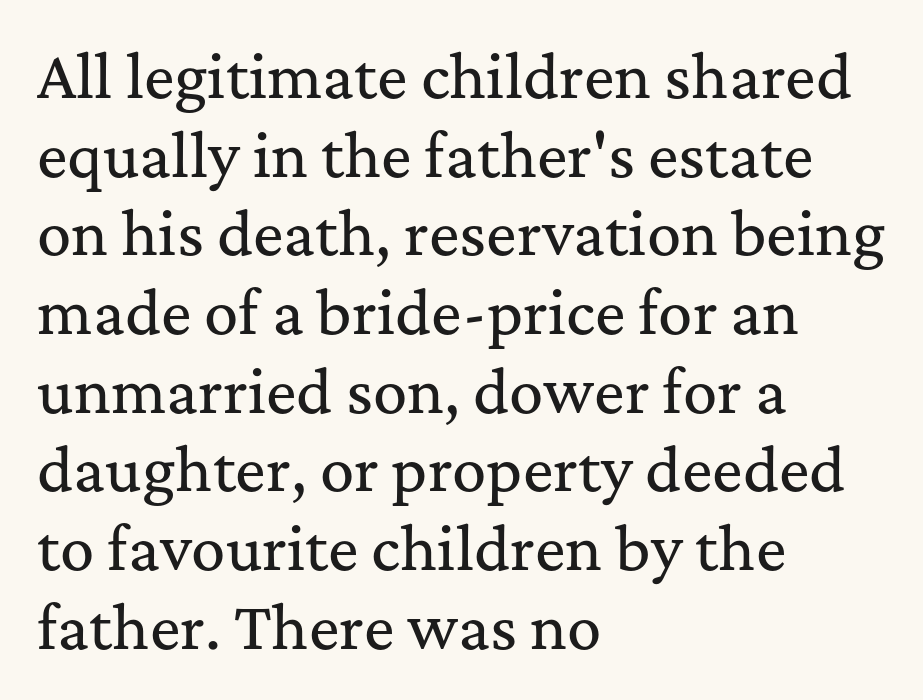
The image shows 57 px serif type, upright; set left-aligned, normal line spacing (1.38x), normal letter spacing, not underlined; medium stroke contrast and a medium x-height.
